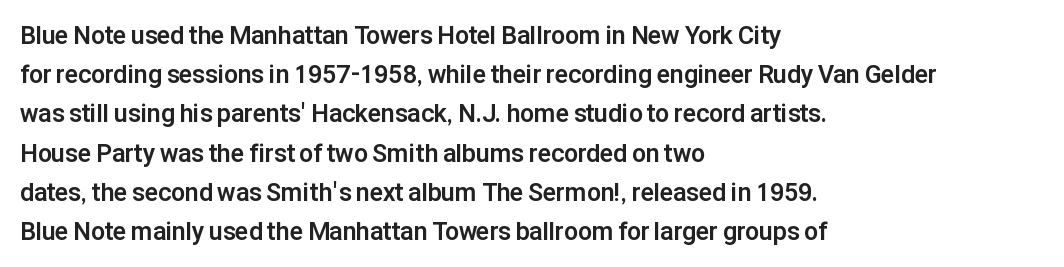
There is no visible air inserted between adjacent glyphs. This sample is left-justified, so line endings fall wherever the words run out. Normally led — the rows are evenly, conventionally spaced. The lettering holds an erect, upright posture throughout.
